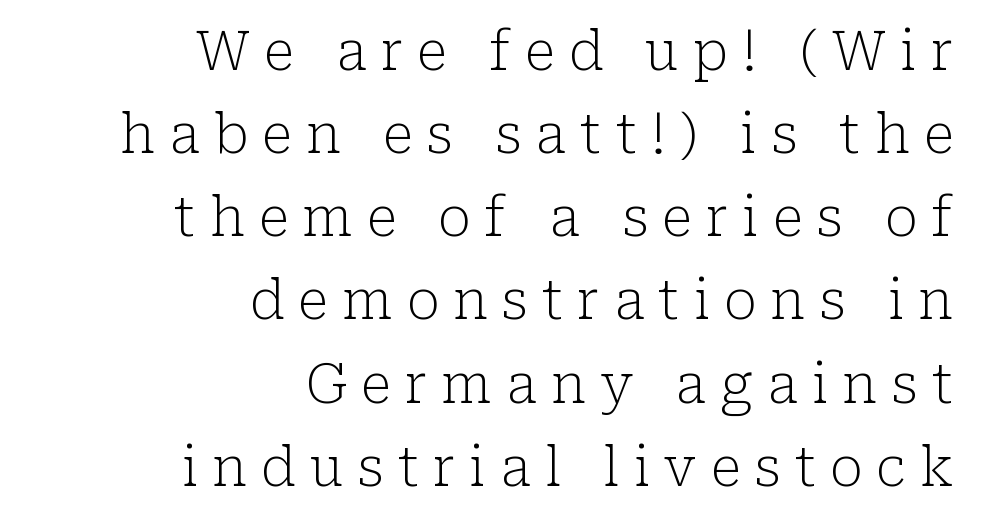
{"serif": "yes", "italic": "no", "bold": "no", "weight": "light", "width": "normal", "stroke_contrast": "low", "x_height": "medium", "monospaced": "no", "underline": "no", "align": "right", "line_spacing": "normal", "line_spacing_ratio": 1.54, "letter_spacing": "wide", "letter_spacing_em": 0.26, "glyph_px": 54}
